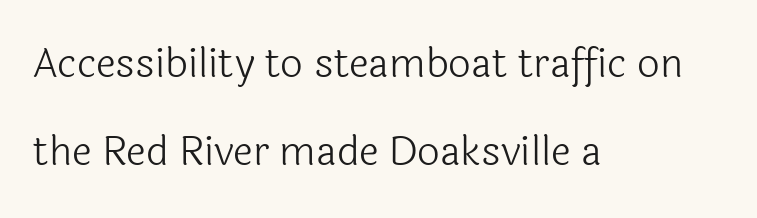
Q: Is the text bold? A: No.
Q: Is the text italic (slanted)? A: No, it is upright.
Q: Is the typeface a serif or a sans-serif typeface? A: Sans-serif.
Q: Is the text underlined? A: No.
Q: How is the paragraph aligned? A: Left-aligned.
Q: Is the spacing between letters normal or unusually wide? A: Normal.
Q: Is the spacing between lines tight, normal or loose? A: Loose.
Q: Width (condensed, normal, or wide)? A: Normal.
Q: x-height? A: Medium.
Q: Monospaced? A: No.
